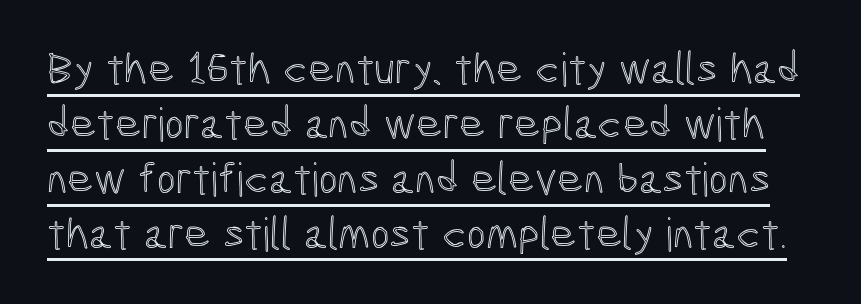
Each letter keeps its own natural width here, so spacing adapts to shape. Between one letter and the next there's only the usual sliver of space. The type sits square on the baseline with zero lean. A typographer would call this underscored text.
